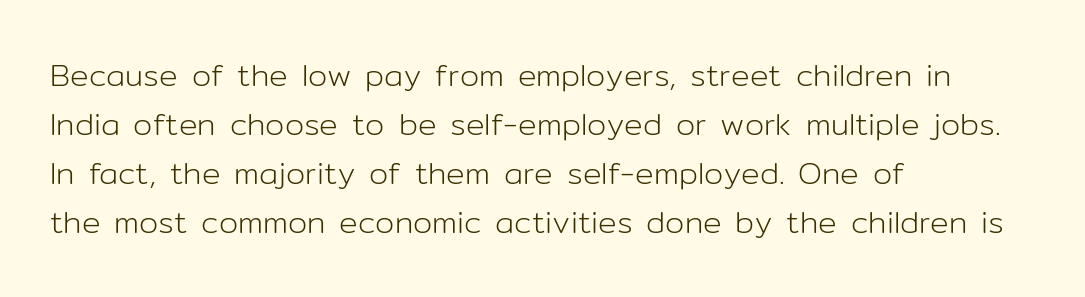
The text block is weighted toward the left margin, trailing off unevenly rightward. Baseline-to-baseline distance is the conventional proportion of letter height. In terms of posture, this sample is upright. Do the characters align in a grid? No, the font is proportional.
